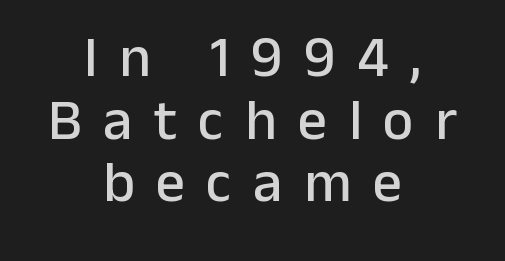
The compositor balanced each line on the midline. The line-height multiplier appears low, near solid setting. Is the letter spacing exaggerated? Yes — the characters are pushed far apart. Posture: straight, roman, zero tilt. Underlining? Definitely not there. The typeface chosen for these lines omits serifs.
